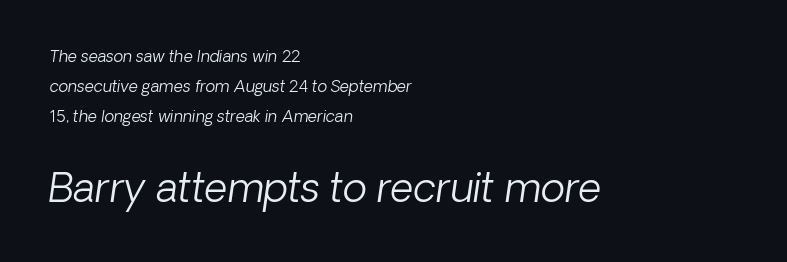
Stems here are at most as thick as an everyday book face. Spacing between characters is what you'd get straight out of the box. No feet cap the strokes, marking this as sans-serif type. Decoration check: the copy has no underline.
